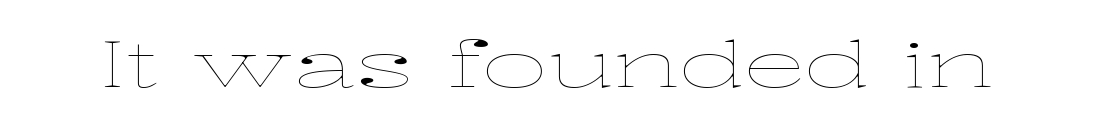
The image shows 63 px thin, wide type, upright; set normal letter spacing, not underlined; low stroke contrast and a medium x-height.
